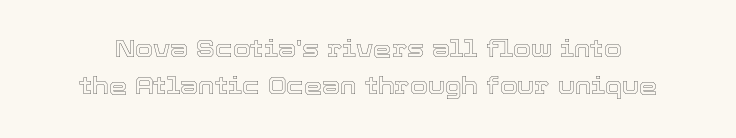
Look at the tracking — it's just the regular setting, nothing added. The space between consecutive lines is moderate. A bare baseline throughout the passage. The typography opts for an upright posture over an oblique one.
